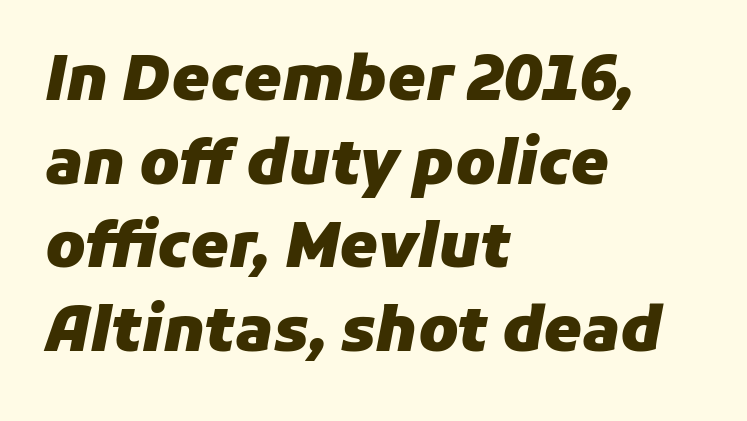
Unmarked baselines from the first word to the last. If you measured baseline to baseline, you'd find a middling distance. Typesetter's note: full bold, strokes at maximum text heaviness. The specimen reads as italic at a glance. Character widths vary here, with narrow letters taking less room than wide ones. Tracking value appears to be zero — textbook default spacing.
